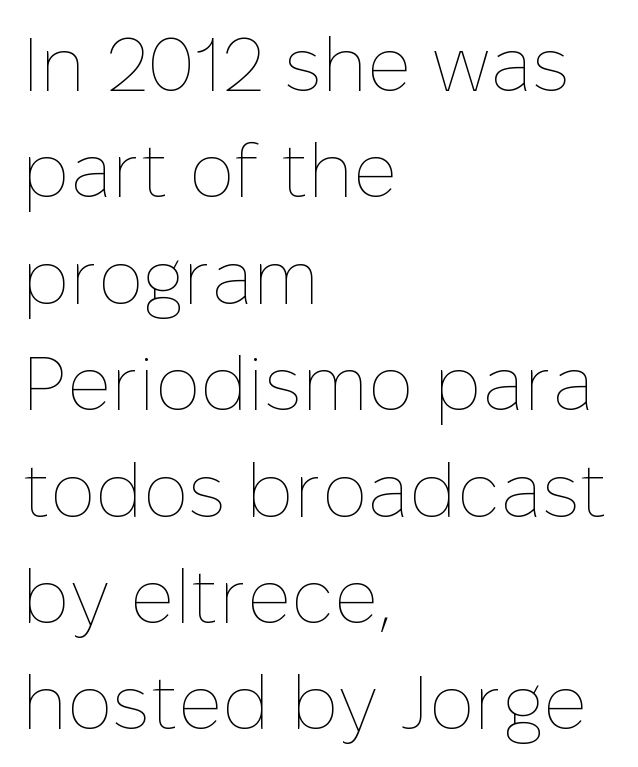
Q: Is the text bold? A: No.
Q: Is the text italic (slanted)? A: No, it is upright.
Q: Is the text underlined? A: No.
Q: How is the paragraph aligned? A: Left-aligned.
Q: Is the spacing between letters normal or unusually wide? A: Normal.
Q: Is the spacing between lines tight, normal or loose? A: Normal.
Q: Width (condensed, normal, or wide)? A: Normal.
Q: Stroke contrast? A: Low.
Q: x-height? A: Medium.
Q: Monospaced? A: No.
